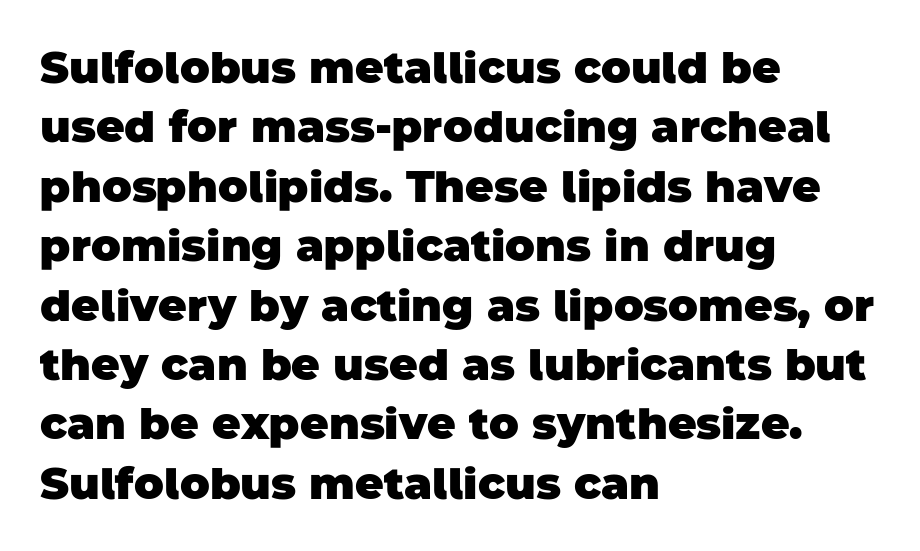
The letterforms sit shoulder to shoulder at normal distance. Stroke terminals: plain, sans-serif. Visually the block forms a straight wall on the left and a jagged coastline on the right. Think of a printed novel: that variable character pitch is what you see here. Decoration check: the copy has no underline. The lines sit at an ordinary, default distance from one another.
